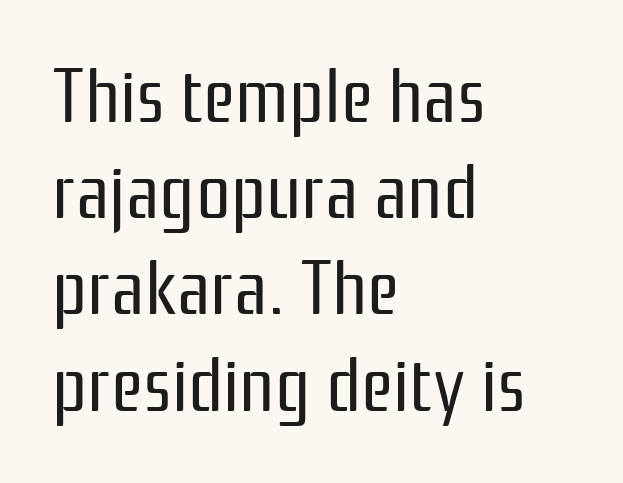
Q: Is the text bold? A: No.
Q: Is the text italic (slanted)? A: No, it is upright.
Q: Is the typeface a serif or a sans-serif typeface? A: Sans-serif.
Q: Is the text underlined? A: No.
Q: How is the paragraph aligned? A: Left-aligned.
Q: Is the spacing between letters normal or unusually wide? A: Normal.
Q: Is the spacing between lines tight, normal or loose? A: Normal.
Q: Width (condensed, normal, or wide)? A: Condensed.
Q: Stroke contrast? A: Low.
Q: x-height? A: Medium.
Q: Monospaced? A: No.
